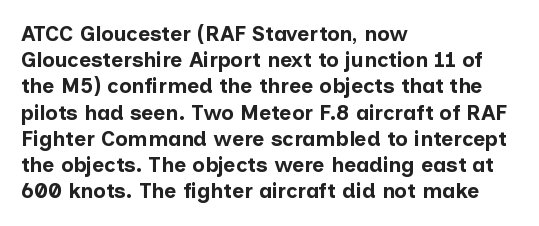
Does the weight exceed regular? Yes, all the way to bold. A typesetter would mark this as roman, not italic. The glyphs are unaccompanied by any horizontal stroke below them. Interline gaps are of average width in this sample. The horizontal fit of the characters is conventional and even.
